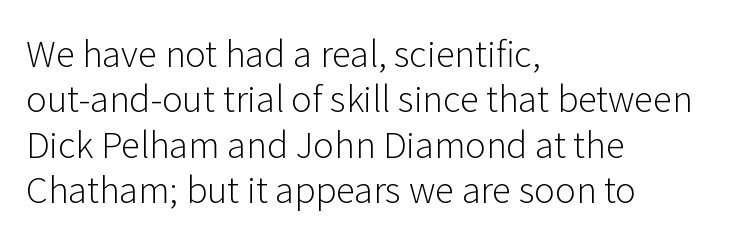
The image shows 35 px light sans-serif type, upright; set left-aligned, normal line spacing (1.3x), normal letter spacing, not underlined; low stroke contrast and a medium x-height.
